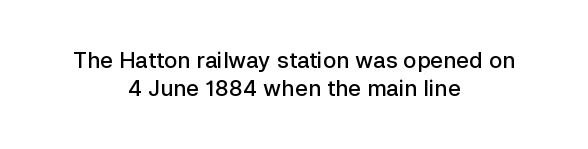
The image shows 22 px text type, upright; set centered, normal line spacing (1.29x), normal letter spacing, not underlined.
